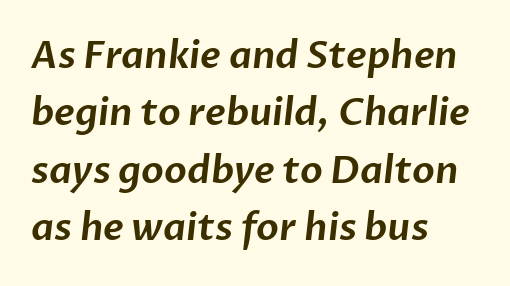
The image shows 37 px sans-serif type; set left-aligned, normal line spacing (1.55x), normal letter spacing, not underlined; low stroke contrast and a medium x-height.
